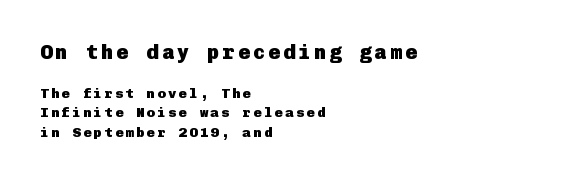
The image shows 20 px bold type, upright; set left-aligned, normal line spacing (1.39x), not underlined; the first (top) block is 1.43x larger.
